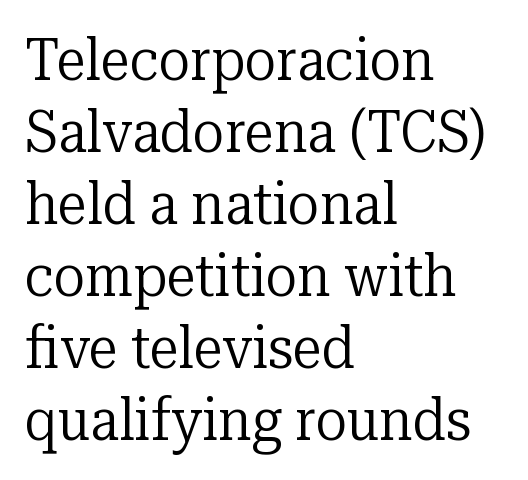
The image shows 59 px regular-weight serif type, upright; set left-aligned, line spacing 1.22x, normal letter spacing, not underlined; low stroke contrast and a medium x-height.
